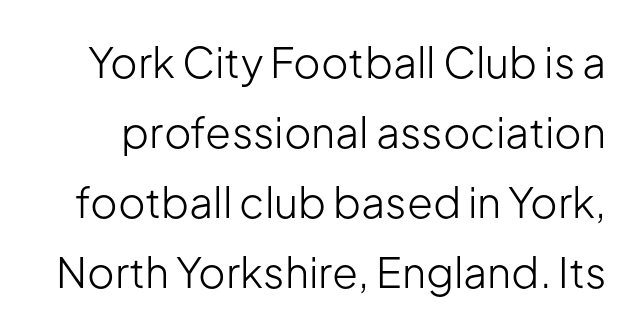
Q: Is the text bold? A: No.
Q: Is the text italic (slanted)? A: No, it is upright.
Q: Is the typeface a serif or a sans-serif typeface? A: Sans-serif.
Q: Is the text underlined? A: No.
Q: Is the spacing between letters normal or unusually wide? A: Normal.
Q: Is the spacing between lines tight, normal or loose? A: Normal.
Q: Width (condensed, normal, or wide)? A: Normal.
Q: Stroke contrast? A: Low.
Q: x-height? A: Medium.
Q: Monospaced? A: No.
